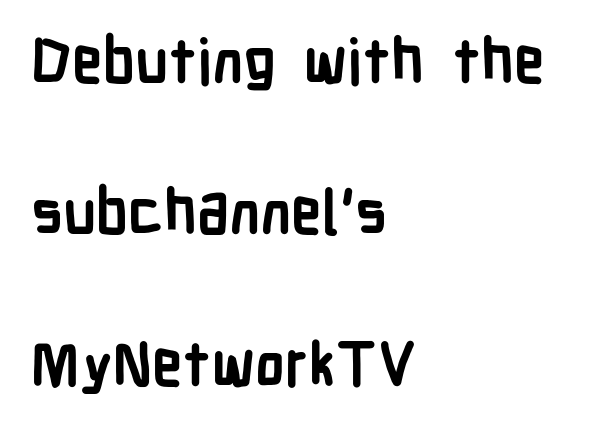
{"serif": "no", "italic": "no", "bold": "yes", "weight": "semibold", "width": "condensed", "stroke_contrast": "low", "x_height": "medium", "monospaced": "no", "underline": "no", "align": "left", "line_spacing": "loose", "line_spacing_ratio": 2.48, "letter_spacing": "normal", "letter_spacing_em": 0.0, "glyph_px": 61}
